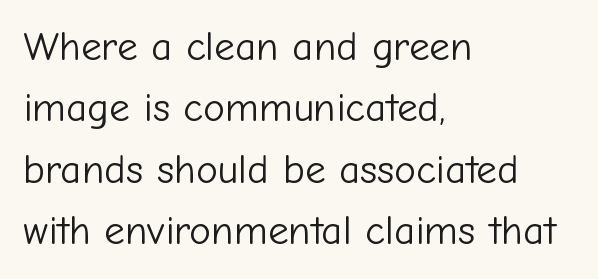
Q: Is the text bold? A: No.
Q: Is the text italic (slanted)? A: No, it is upright.
Q: Is the typeface a serif or a sans-serif typeface? A: Sans-serif.
Q: Is the text underlined? A: No.
Q: How is the paragraph aligned? A: Left-aligned.
Q: Is the spacing between letters normal or unusually wide? A: Normal.
Q: Is the spacing between lines tight, normal or loose? A: Normal.
Q: Width (condensed, normal, or wide)? A: Normal.
Q: Stroke contrast? A: Low.
Q: x-height? A: Medium.
Q: Monospaced? A: No.
